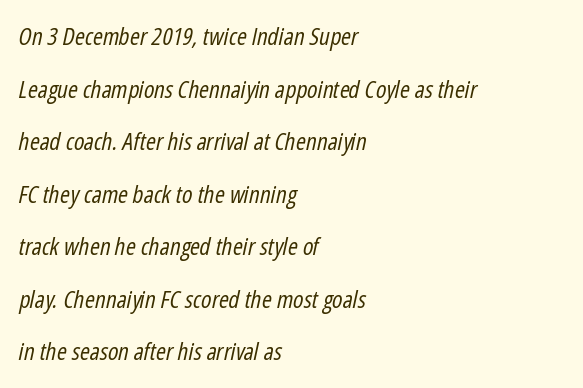
{"italic": "yes", "lean": "right", "slant_degrees": 12, "bold": "no", "underline": "no", "align": "left", "line_spacing": "loose", "line_spacing_ratio": 2.19, "letter_spacing": "normal", "letter_spacing_em": 0.0, "glyph_px": 24}
